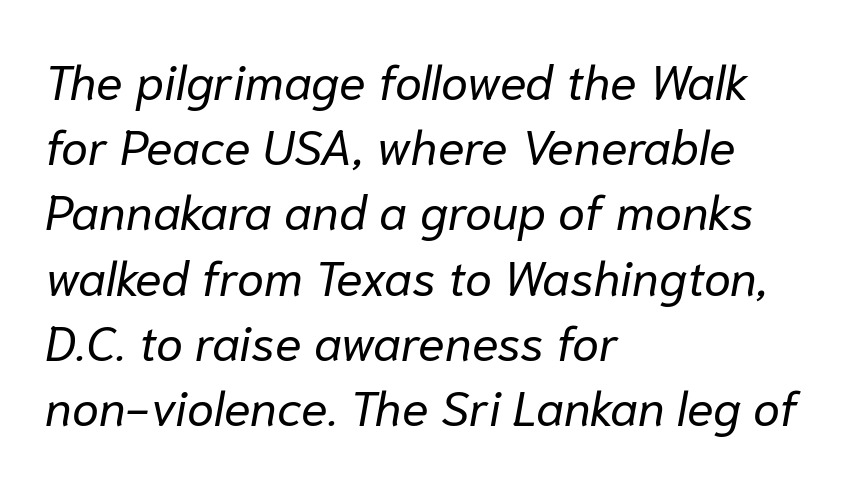
The image shows 49 px regular-weight type, italic (leaning right); set left-aligned, normal line spacing (1.33x), normal letter spacing, not underlined; low stroke contrast and a medium x-height.
